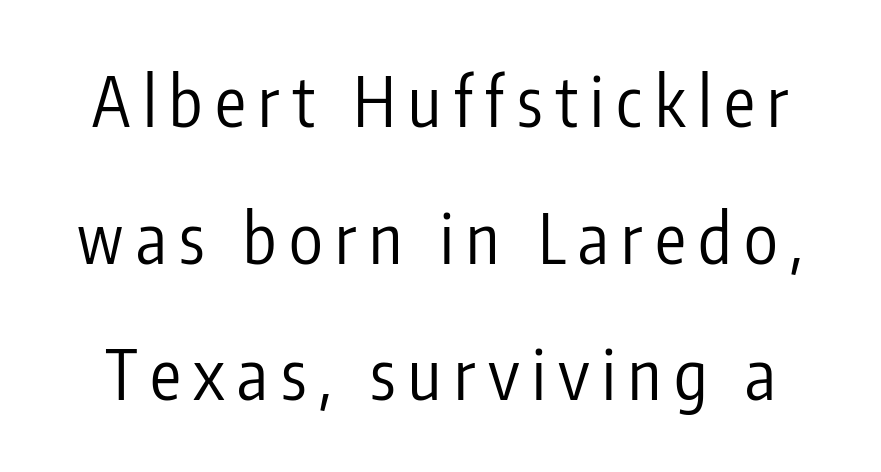
Unbolded letterforms with no extra heft. The passage shown is typed in a proportional face where columns would drift. Reading down the column, the eye jumps a long way to each next line. The letters carry no serifs — their stems end cleanly without finishing strokes.
